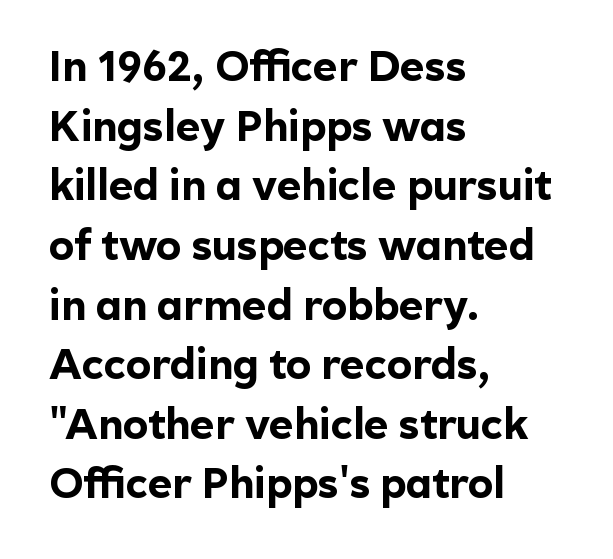
This is sans-serif lettering, the kind often seen on screens and signage. Ascenders rise straight up at ninety degrees. Proportional: the letters do not fall into vertical columns. A clean baseline with only descenders dipping below it. The setting favours the left margin, as ordinary paragraphs usually do.
